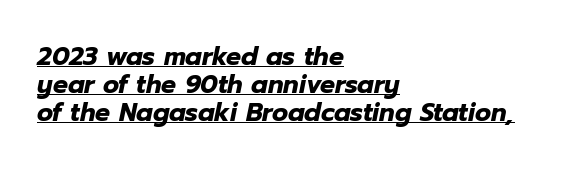
Q: Is the text bold? A: Yes.
Q: Is the text italic (slanted)? A: Yes, it leans right by about 12 degrees.
Q: Is the text underlined? A: Yes.
Q: How is the paragraph aligned? A: Left-aligned.
Q: Is the spacing between letters normal or unusually wide? A: Normal.
Q: Is the spacing between lines tight, normal or loose? A: Tight.
